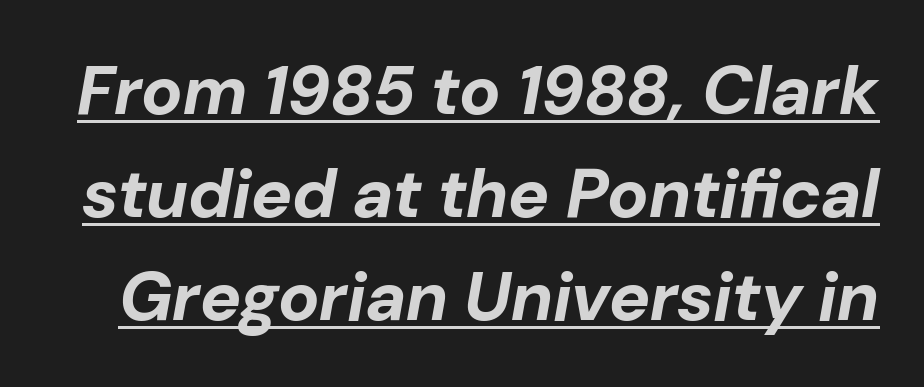
The image shows 69 px bold type, italic (leaning right); set normal line spacing (1.49x), normal letter spacing, underlined; low stroke contrast and a medium x-height.
